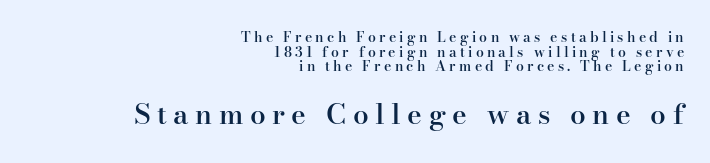
Q: Is the text bold? A: Semi-bold.
Q: Is the text italic (slanted)? A: No, it is upright.
Q: Is the typeface a serif or a sans-serif typeface? A: Serif.
Q: Is the text underlined? A: No.
Q: How is the paragraph aligned? A: Right-aligned.
Q: Is the spacing between letters normal or unusually wide? A: Unusually wide.
Q: Is the spacing between lines tight, normal or loose? A: Tight.
Q: Which block of text is set in a larger size, the first (top) or the second (bottom)? A: The second (bottom) one.
Q: Width (condensed, normal, or wide)? A: Normal.
Q: Stroke contrast? A: High.
Q: x-height? A: Small.
Q: Monospaced? A: No.
